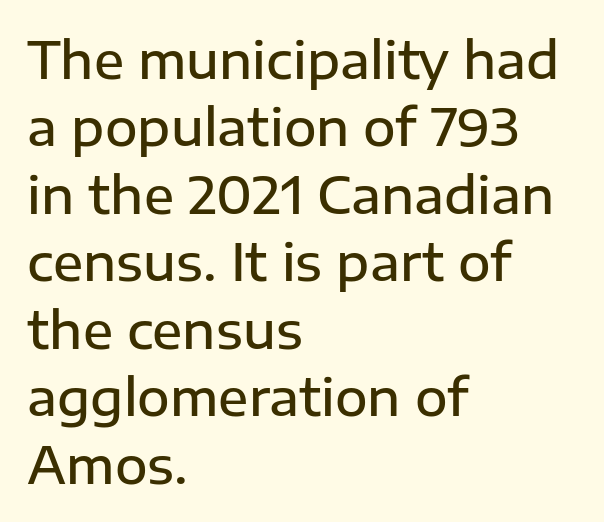
Looks like regular typesetting: each glyph gets only the width it needs. Teacher's note: observe the even left margin — that is flush-left alignment. Note: no serifs on the glyphs. Whoever set this chose a conventional vertical rhythm.
